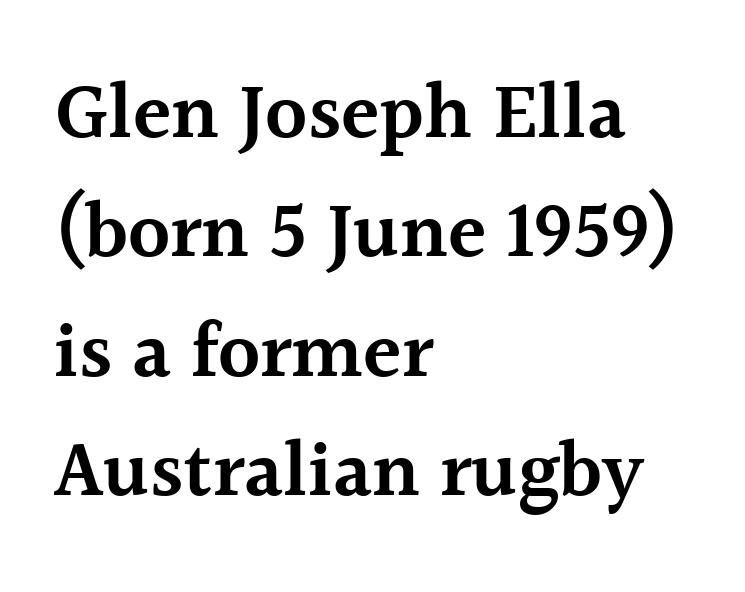
Q: Is the text bold? A: Semi-bold.
Q: Is the text italic (slanted)? A: No, it is upright.
Q: Is the typeface a serif or a sans-serif typeface? A: Serif.
Q: Is the text underlined? A: No.
Q: How is the paragraph aligned? A: Left-aligned.
Q: Is the spacing between letters normal or unusually wide? A: Normal.
Q: Is the spacing between lines tight, normal or loose? A: Normal.
Q: Width (condensed, normal, or wide)? A: Normal.
Q: x-height? A: Medium.
Q: Monospaced? A: No.
